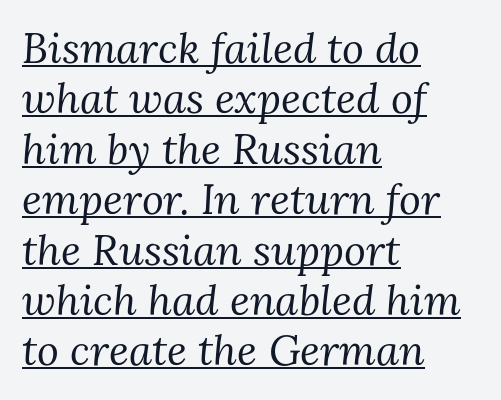
Q: Is the text bold? A: No.
Q: Is the text italic (slanted)? A: Yes, it leans right by about 3 degrees.
Q: Is the typeface a serif or a sans-serif typeface? A: Serif.
Q: Is the text underlined? A: Yes.
Q: How is the paragraph aligned? A: Left-aligned.
Q: Is the spacing between letters normal or unusually wide? A: Normal.
Q: Width (condensed, normal, or wide)? A: Normal.
Q: Stroke contrast? A: Medium.
Q: x-height? A: Medium.
Q: Monospaced? A: No.
